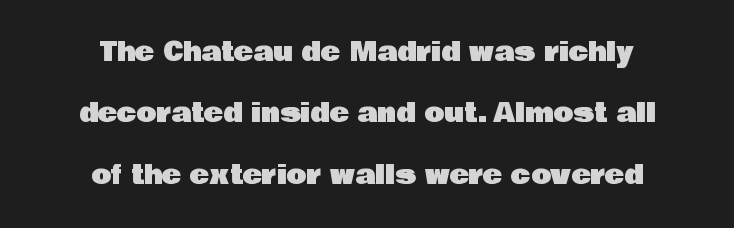
Q: Is the text italic (slanted)? A: No, it is upright.
Q: Is the text underlined? A: No.
Q: How is the paragraph aligned? A: Centered.
Q: Is the spacing between letters normal or unusually wide? A: Normal.
Q: Is the spacing between lines tight, normal or loose? A: Loose.
